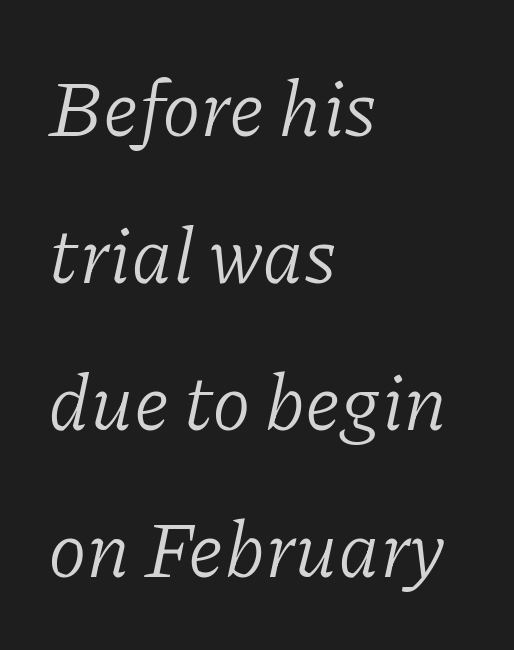
The image shows 79 px light serif type, italic (leaning right); set left-aligned, line spacing 1.86x, normal letter spacing, not underlined; low stroke contrast and a medium x-height.
